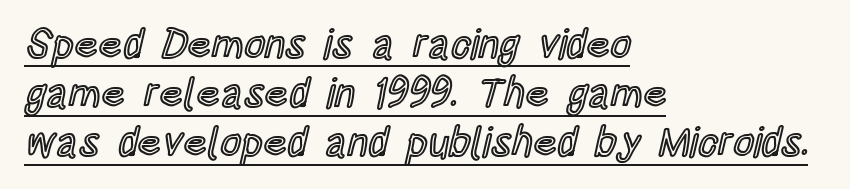
{"width": "condensed", "x_height": "large", "monospaced": "no", "underline": "yes", "align": "left", "line_spacing_ratio": 1.2, "letter_spacing": "normal", "letter_spacing_em": 0.0, "glyph_px": 41}
